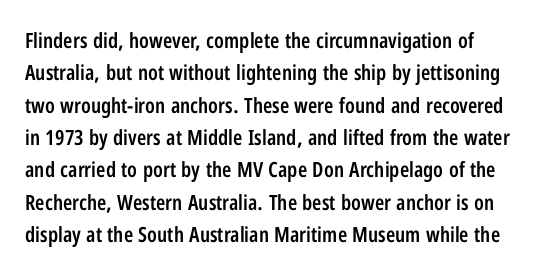
The image shows 21 px text type, upright; set normal line spacing (1.54x), normal letter spacing, not underlined.
